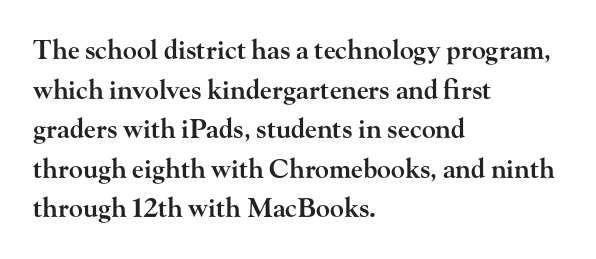
Q: Is the text bold? A: Semi-bold.
Q: Is the text italic (slanted)? A: No, it is upright.
Q: Is the text underlined? A: No.
Q: How is the paragraph aligned? A: Left-aligned.
Q: Is the spacing between letters normal or unusually wide? A: Normal.
Q: Is the spacing between lines tight, normal or loose? A: Normal.
